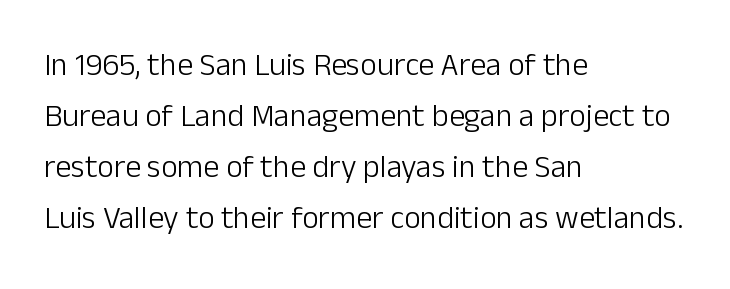
Letter spacing: default. The passage shown stacks its lines at a standard gap. Regarding serifs, this sample does without them. Caption: multi-line text, flush left, ragged right. The passage shown is typed in a proportional face where columns would drift.
